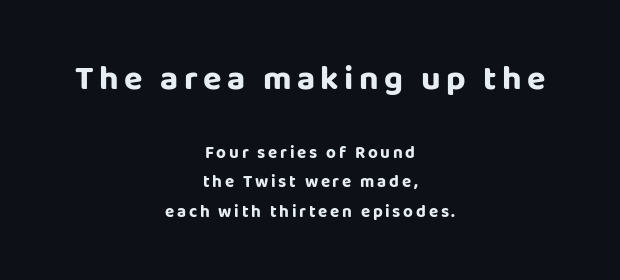
The image shows 34 px bold sans-serif type, upright; set centered, line spacing 1.75x, not underlined; the first (top) block is 2.0x larger; low stroke contrast and a large x-height.
